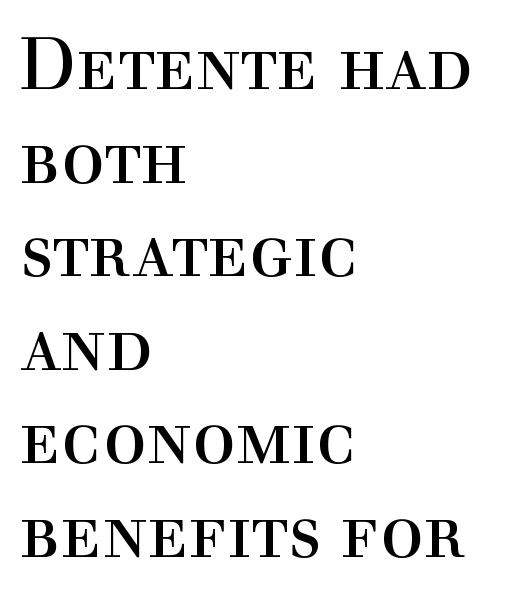
Descender tails drop into unmarked territory. In terms of letterform style, serifs are clearly present. Glyph-to-glyph distance matches everyday printed text. These lines are rendered in a variable-pitch font.
